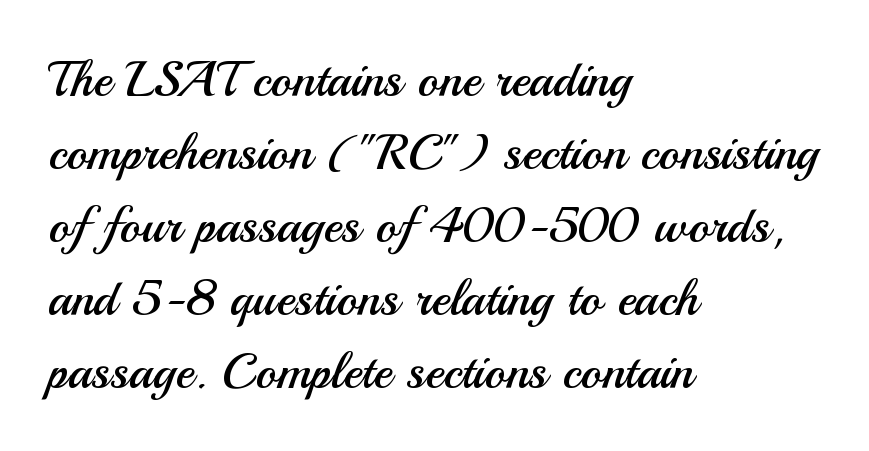
Serifs: no, the terminals of the letterforms are clean. Summary of weight: not heavy and not bold. Is there much room between lines? A standard amount, neither cramped nor airy. Think of a printed novel: that variable character pitch is what you see here.
